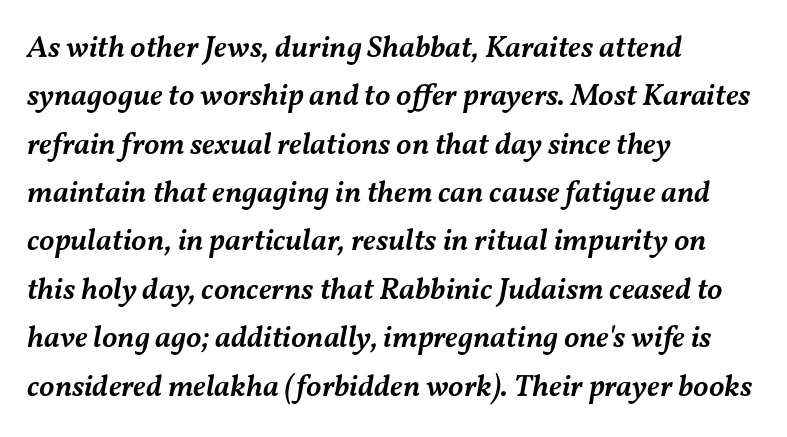
Q: Is the text bold? A: Semi-bold.
Q: Is the text italic (slanted)? A: Yes, it leans right by about 11 degrees.
Q: Is the text underlined? A: No.
Q: How is the paragraph aligned? A: Left-aligned.
Q: Is the spacing between letters normal or unusually wide? A: Normal.
Q: Is the spacing between lines tight, normal or loose? A: Normal.
Q: Width (condensed, normal, or wide)? A: Normal.
Q: Stroke contrast? A: Medium.
Q: x-height? A: Medium.
Q: Monospaced? A: No.
